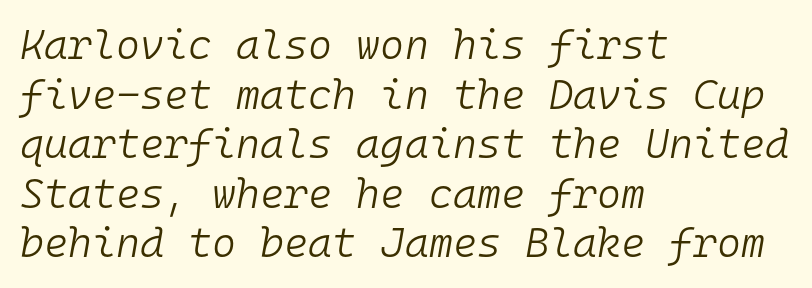
{"italic": "yes", "lean": "right", "slant_degrees": 10, "bold": "no", "weight": "light", "width": "normal", "stroke_contrast": "low", "x_height": "medium", "monospaced": "yes", "underline": "no", "align": "left", "line_spacing_ratio": 1.21, "letter_spacing": "normal", "letter_spacing_em": 0.0, "glyph_px": 41}
